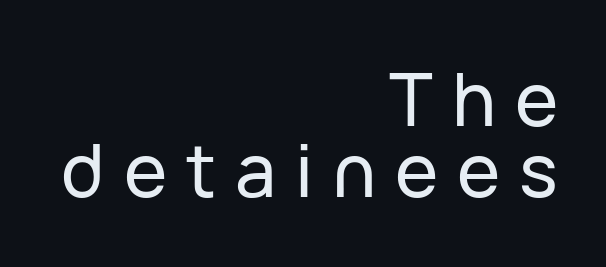
The image shows 73 px sans-serif type, upright; set right-aligned, tight line spacing (0.97x), unusually wide letter spacing (+0.26 em), not underlined; low stroke contrast and a medium x-height.
